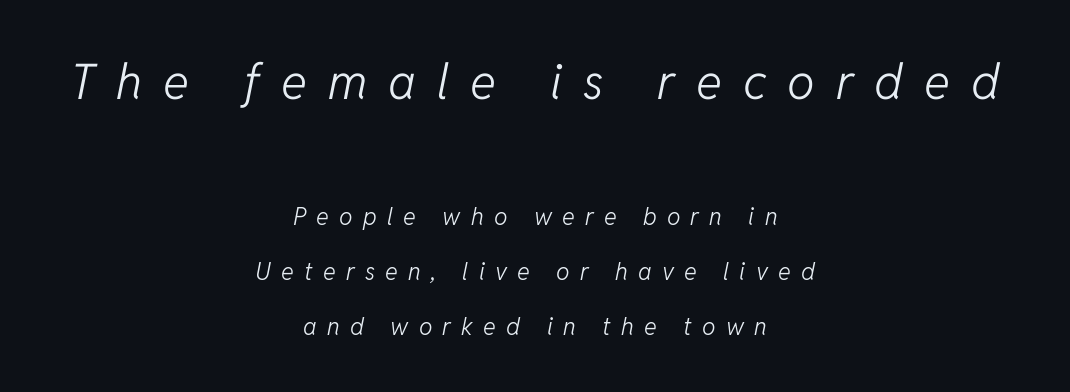
{"italic": "yes", "lean": "right", "slant_degrees": 11, "bold": "no", "weight": "light", "width": "normal", "stroke_contrast": "low", "x_height": "medium", "monospaced": "no", "underline": "no", "align": "center", "line_spacing": "loose", "line_spacing_ratio": 2.29, "letter_spacing": "wide", "letter_spacing_em": 0.43, "larger_block": "first", "size_ratio": 2.04, "glyph_px": 49}
